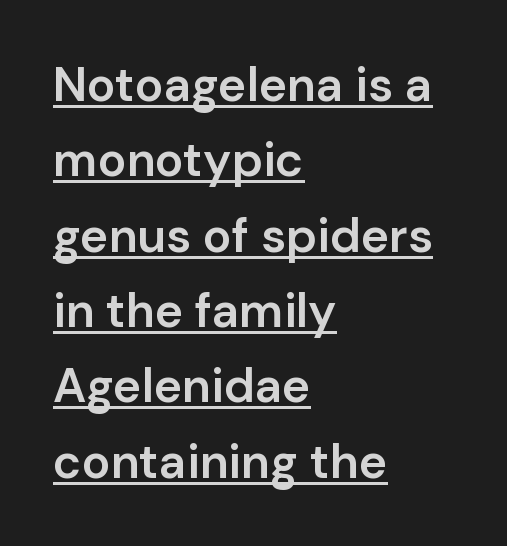
The image shows 48 px semibold sans-serif type, upright; set left-aligned, normal line spacing (1.57x), normal letter spacing, underlined; low stroke contrast and a medium x-height.
